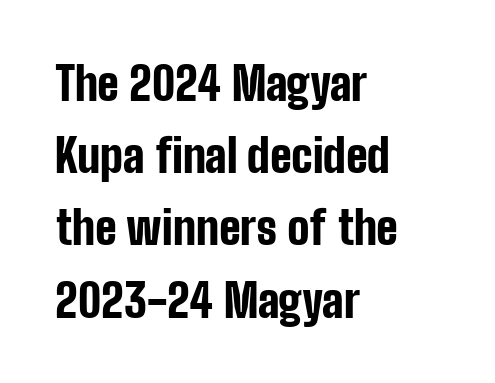
The image shows 46 px bold, condensed sans-serif type, upright; set left-aligned, normal line spacing (1.57x), normal letter spacing, not underlined; low stroke contrast and a medium x-height.
